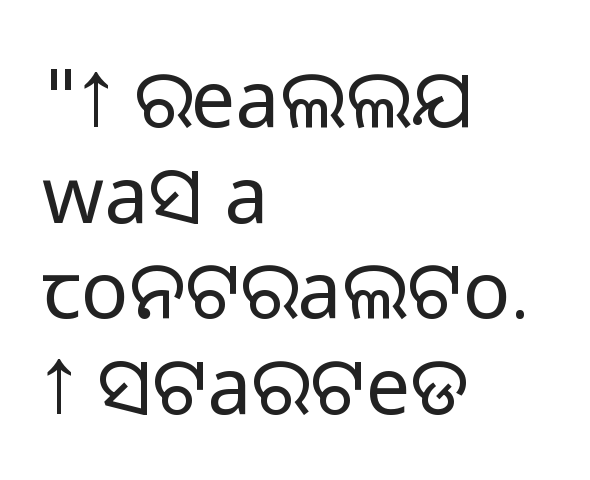
The image shows 79 px light sans-serif type, upright; set left-aligned, line spacing 1.21x, normal letter spacing, not underlined; low stroke contrast and a medium x-height.
